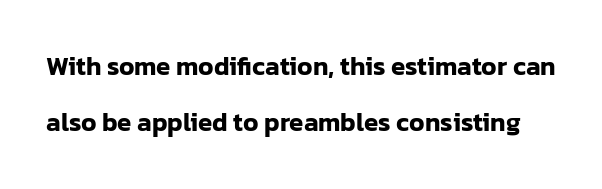
The image shows 26 px text type, upright; set loose line spacing (2.16x), normal letter spacing, not underlined.
